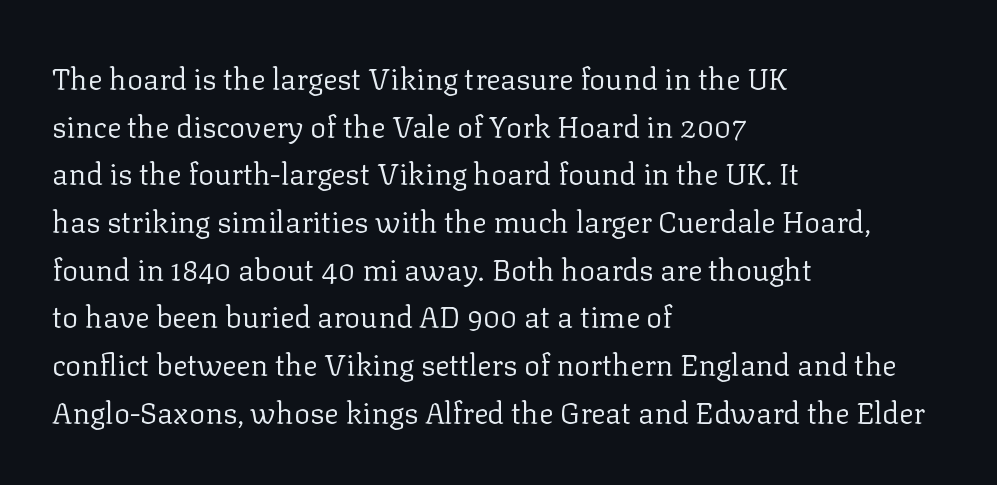
{"serif": "yes", "italic": "no", "bold": "no", "weight": "regular", "width": "normal", "stroke_contrast": "low", "x_height": "medium", "monospaced": "no", "underline": "no", "align": "left", "line_spacing": "normal", "line_spacing_ratio": 1.59, "letter_spacing": "normal", "letter_spacing_em": 0.0, "glyph_px": 30}
